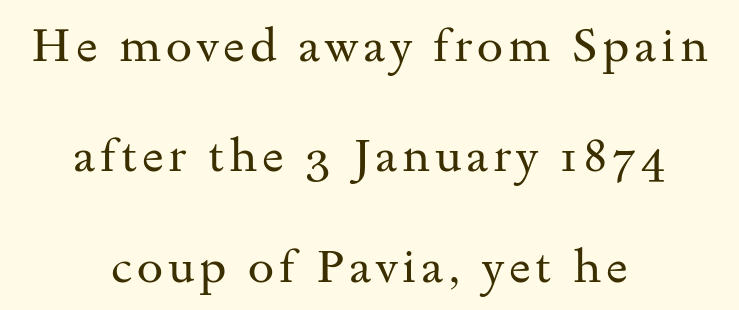
The image shows 47 px regular-weight, wide serif type, upright; set centered, loose line spacing (2.35x), not underlined; medium stroke contrast and a small x-height.
